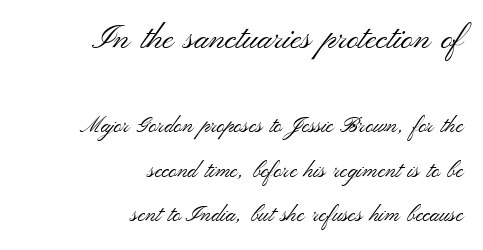
The image shows 33 px light, wide sans-serif type; set right-aligned, loose line spacing (2.04x), normal letter spacing, not underlined; the first (top) block is 1.5x larger; medium stroke contrast and a small x-height.
